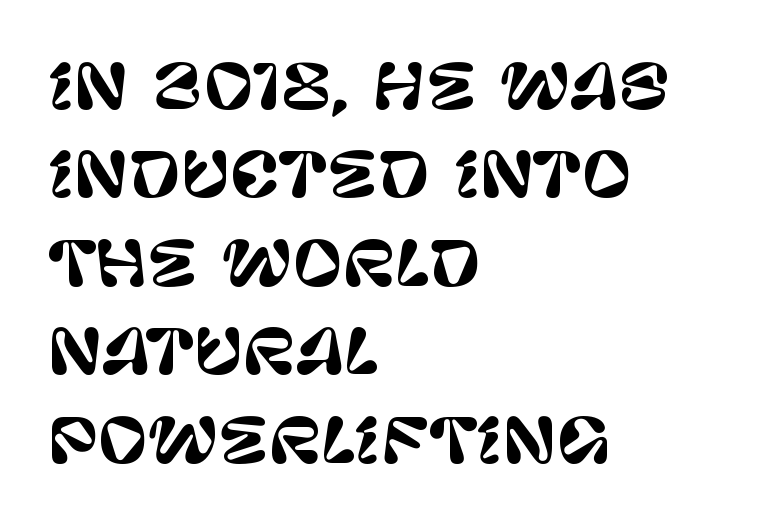
Q: Is the text italic (slanted)? A: Yes.
Q: Is the typeface a serif or a sans-serif typeface? A: Sans-serif.
Q: Is the text underlined? A: No.
Q: How is the paragraph aligned? A: Left-aligned.
Q: Is the spacing between letters normal or unusually wide? A: Normal.
Q: Is the spacing between lines tight, normal or loose? A: Normal.
Q: Width (condensed, normal, or wide)? A: Normal.
Q: Stroke contrast? A: Low.
Q: x-height? A: Large.
Q: Monospaced? A: No.
